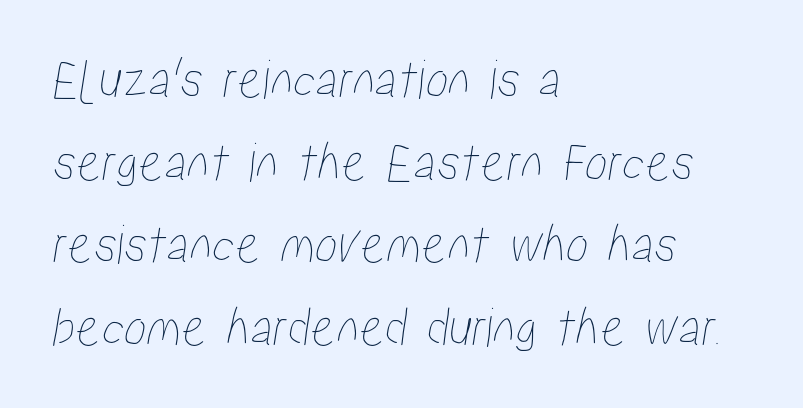
{"width": "condensed", "stroke_contrast": "low", "x_height": "medium", "monospaced": "no", "underline": "no", "align": "left", "line_spacing": "normal", "line_spacing_ratio": 1.45, "letter_spacing": "normal", "letter_spacing_em": 0.0, "glyph_px": 57}
